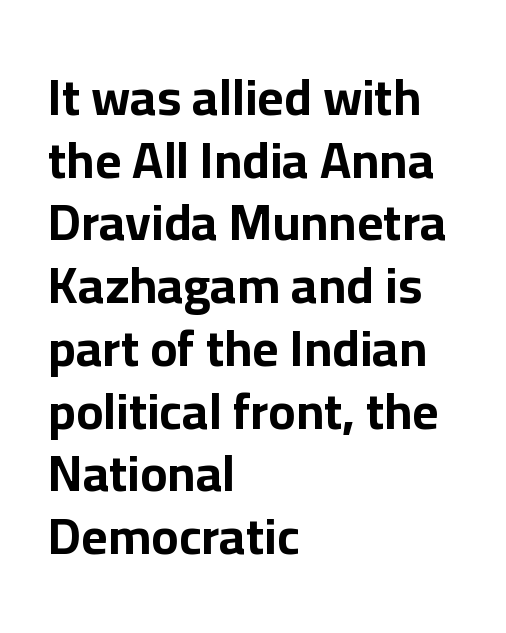
Summary of weight: heavy, a full bold. Check where the strokes stop: nothing finishes them off — pure sans. Letter spacing: default. Each line starts at the same left margin while the right side varies. Nope, not italic — everything's standing straight. These lines are rendered in a variable-pitch font.
